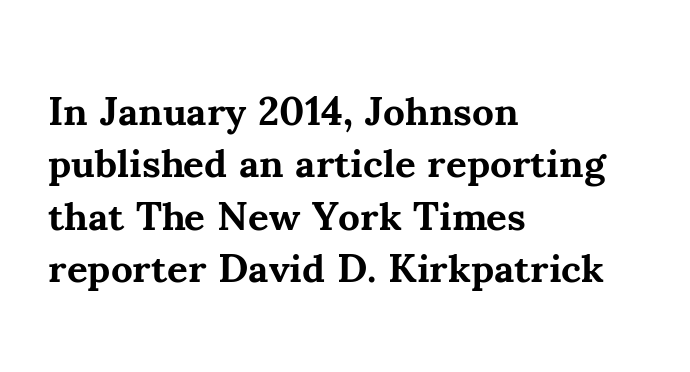
{"serif": "yes", "italic": "no", "bold": "yes", "weight": "bold", "width": "normal", "stroke_contrast": "medium", "x_height": "small", "monospaced": "no", "underline": "no", "align": "left", "line_spacing": "normal", "line_spacing_ratio": 1.31, "letter_spacing": "normal", "letter_spacing_em": 0.0, "glyph_px": 40}
